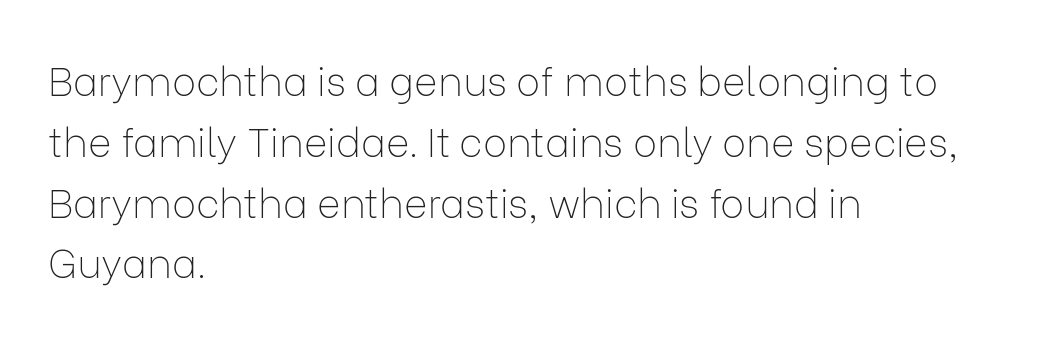
Q: Is the text bold? A: No.
Q: Is the text italic (slanted)? A: No, it is upright.
Q: Is the typeface a serif or a sans-serif typeface? A: Sans-serif.
Q: Is the text underlined? A: No.
Q: How is the paragraph aligned? A: Left-aligned.
Q: Is the spacing between letters normal or unusually wide? A: Normal.
Q: Is the spacing between lines tight, normal or loose? A: Normal.
Q: Width (condensed, normal, or wide)? A: Normal.
Q: Stroke contrast? A: Low.
Q: x-height? A: Medium.
Q: Monospaced? A: No.
